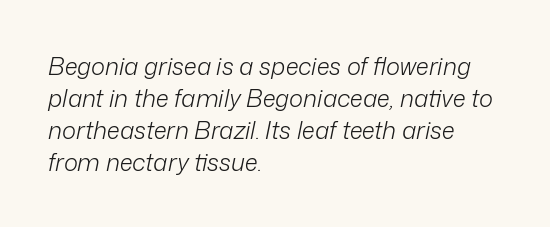
Q: Is the text bold? A: No.
Q: Is the text italic (slanted)? A: Yes, it leans right by about 12 degrees.
Q: Is the text underlined? A: No.
Q: How is the paragraph aligned? A: Left-aligned.
Q: Is the spacing between letters normal or unusually wide? A: Normal.
Q: Is the spacing between lines tight, normal or loose? A: Normal.
